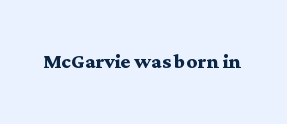
Only glyphs here, with clear space below each row. Rendered with straight, roman letterforms. The glyphs have the mass of a bold cut. Observe the ordinary spacing: letters are neighbours, not strangers.
